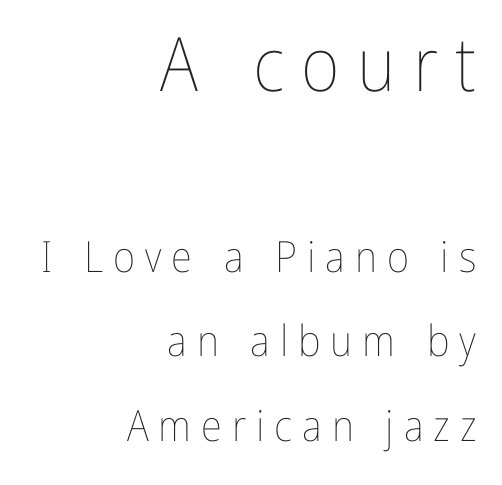
When letters stand straight like this, we call the style roman or upright. Unmarked baselines from the first word to the last. Interline gaps are noticeably wide in this sample. This is not heavy type; no bold has been used.
